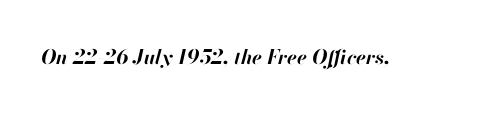
This rendering features lettering with no underline. Nothing unusual about the tracking: characters are spaced as the font intends. Characters are canted at an angle relative to the baseline's perpendicular. Look at the stroke-to-counter ratio: heavy, a bold.
